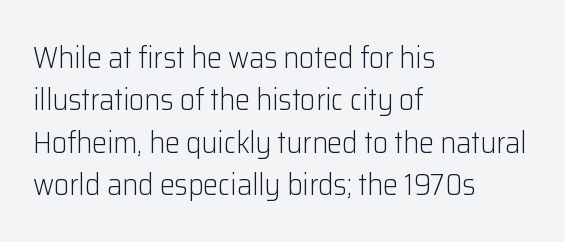
{"serif": "no", "italic": "no", "bold": "no", "weight": "light", "width": "normal", "stroke_contrast": "low", "x_height": "medium", "monospaced": "no", "underline": "no", "align": "left", "line_spacing": "normal", "line_spacing_ratio": 1.41, "letter_spacing": "normal", "letter_spacing_em": 0.0, "glyph_px": 30}
